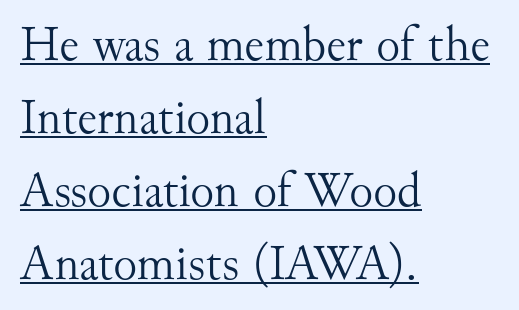
Horizontal bands of white between lines are of average thickness. Each letter keeps its own natural width here, so spacing adapts to shape. This sample is left-justified, so line endings fall wherever the words run out. Caption: standard tracking, unaltered. The letterforms sit at book weight or below.
